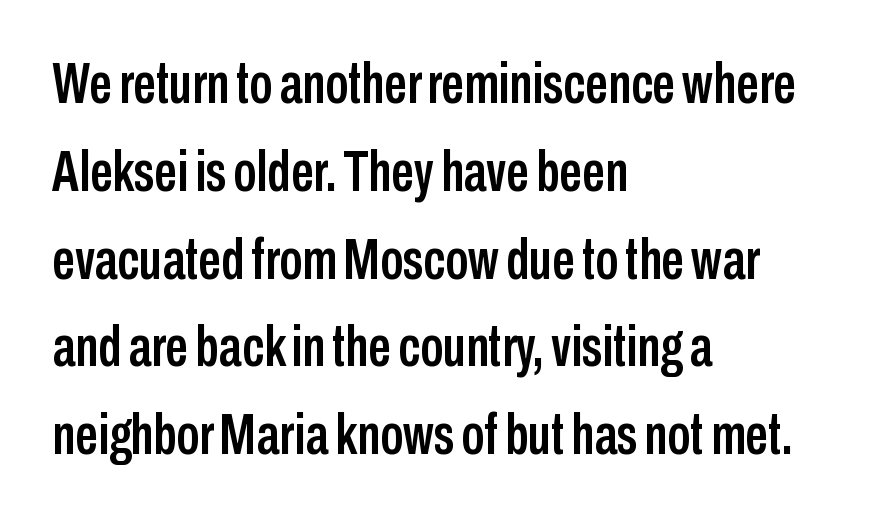
Each letter keeps its own natural width here, so spacing adapts to shape. This sample uses an upright cut, with every glyph sitting square on the baseline. Standard letterfit; no display-style spreading of the glyphs. Alignment: flush left. The space between consecutive lines is moderate. You can tell from the bare stems that sans-serif type was used.
